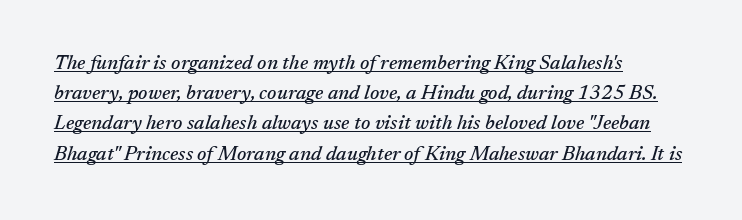
The image shows 20 px text type, italic (leaning right); set left-aligned, normal line spacing (1.51x), normal letter spacing, underlined.
